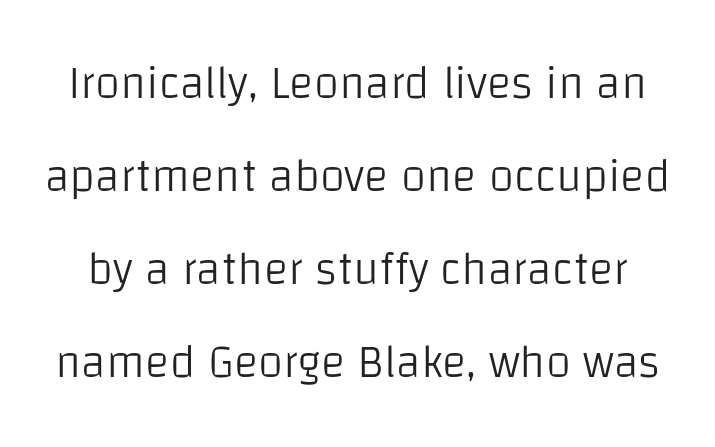
The image shows 46 px light sans-serif type, upright; set loose line spacing (2.02x), normal letter spacing, not underlined; low stroke contrast and a large x-height.
